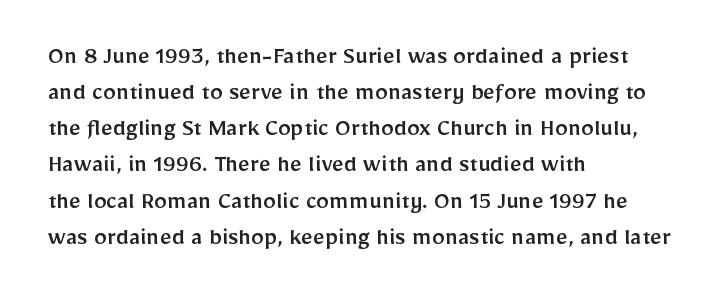
A typesetter would mark this as roman, not italic. Every row of glyphs begins at an identical x-position on the left. Descenders are the only things crossing below the line. Horizontal bands of white between lines are of average thickness.
